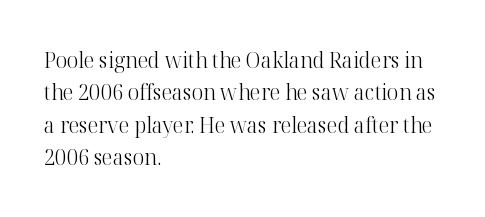
Does extra space separate the letters? No, they use regular spacing. Compared with a typical body face, this is equally light or lighter still. Casual observation: everything's shoved over to the left. This sample keeps an unexceptional amount of space between lines.
